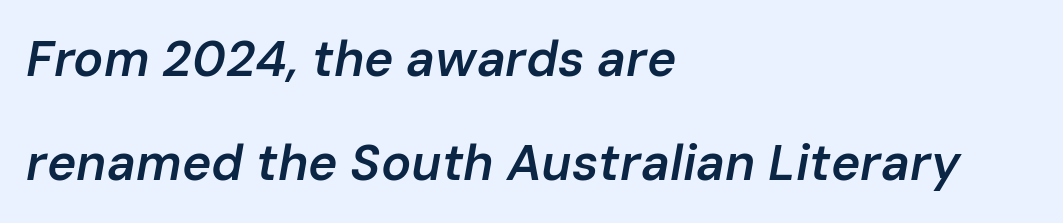
Q: Is the text bold? A: Semi-bold.
Q: Is the text italic (slanted)? A: Yes, it leans right by about 10 degrees.
Q: Is the text underlined? A: No.
Q: How is the paragraph aligned? A: Left-aligned.
Q: Is the spacing between letters normal or unusually wide? A: Normal.
Q: Is the spacing between lines tight, normal or loose? A: Loose.
Q: Width (condensed, normal, or wide)? A: Normal.
Q: Stroke contrast? A: Low.
Q: x-height? A: Medium.
Q: Monospaced? A: No.
